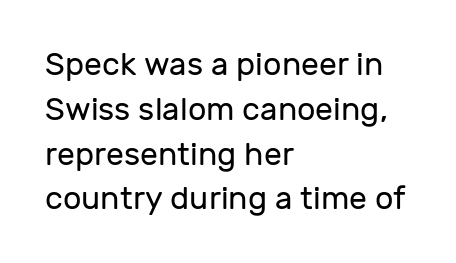
The image shows 32 px regular-weight sans-serif type, upright; set left-aligned, normal line spacing (1.4x), normal letter spacing, not underlined; low stroke contrast and a medium x-height.
